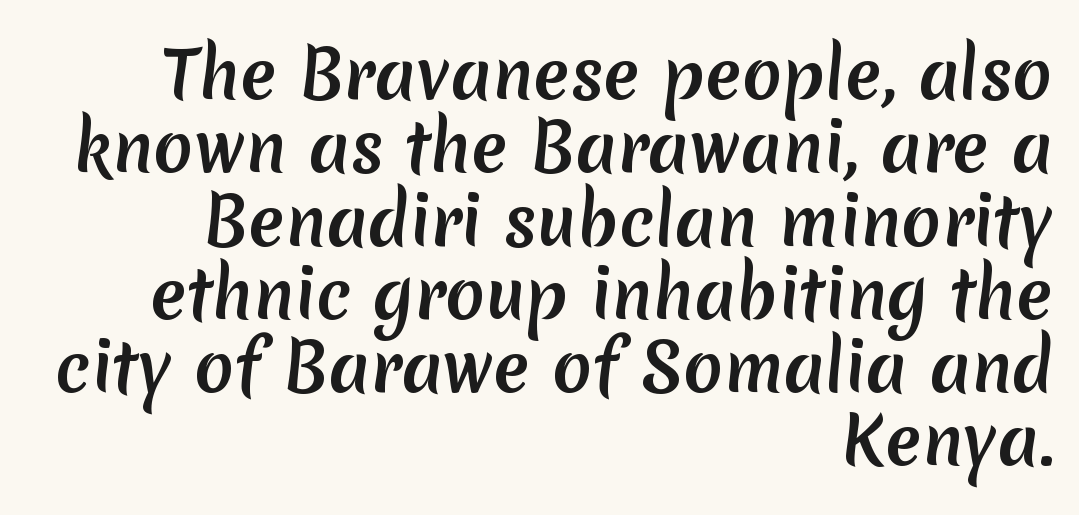
The image shows 66 px sans-serif type; set right-aligned, tight line spacing (1.11x), normal letter spacing, not underlined; medium stroke contrast and a medium x-height.
